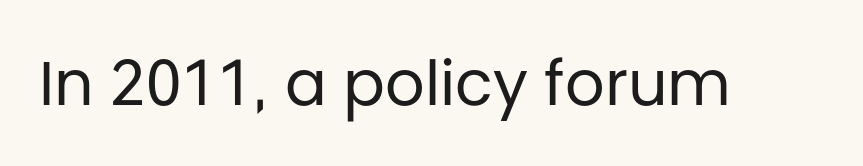
Q: Is the text bold? A: No.
Q: Is the text italic (slanted)? A: No, it is upright.
Q: Is the typeface a serif or a sans-serif typeface? A: Sans-serif.
Q: Is the text underlined? A: No.
Q: Is the spacing between letters normal or unusually wide? A: Normal.
Q: Width (condensed, normal, or wide)? A: Normal.
Q: Stroke contrast? A: Low.
Q: x-height? A: Large.
Q: Monospaced? A: No.
